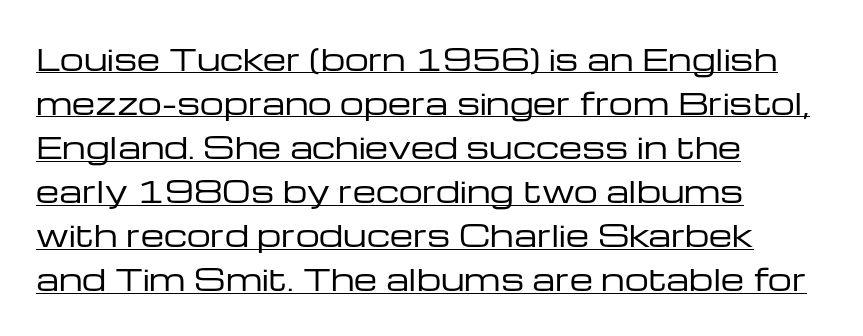
The image shows 30 px regular-weight, wide sans-serif type, upright; set left-aligned, normal line spacing (1.47x), normal letter spacing, underlined; low stroke contrast and a medium x-height.
